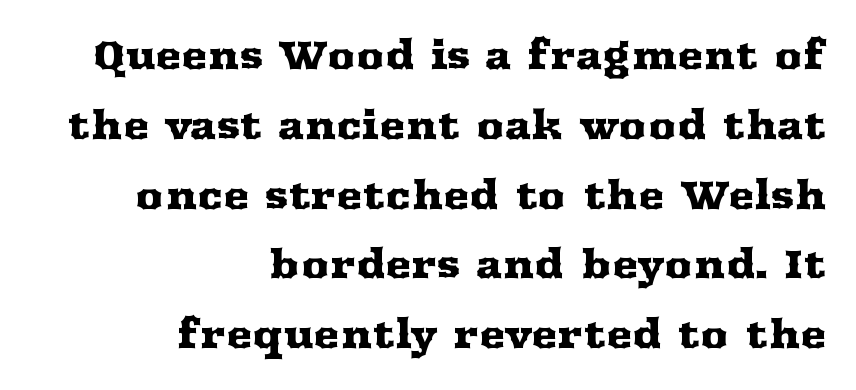
{"serif": "yes", "italic": "no", "width": "wide", "stroke_contrast": "medium", "x_height": "medium", "monospaced": "no", "underline": "no", "align": "right", "line_spacing_ratio": 1.79, "letter_spacing": "normal", "letter_spacing_em": 0.0, "glyph_px": 39}
